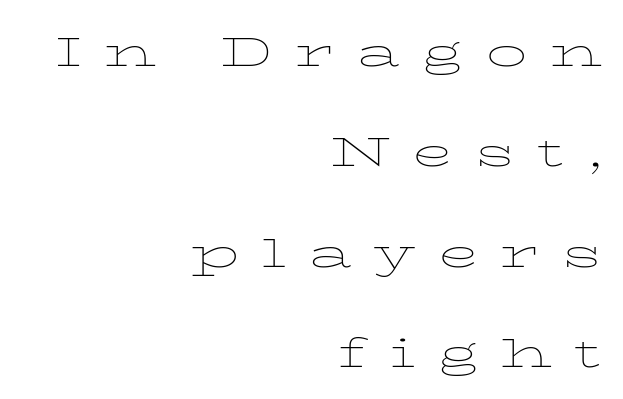
Q: Is the text bold? A: No.
Q: Is the text italic (slanted)? A: No, it is upright.
Q: Is the text underlined? A: No.
Q: How is the paragraph aligned? A: Right-aligned.
Q: Is the spacing between letters normal or unusually wide? A: Unusually wide.
Q: Width (condensed, normal, or wide)? A: Wide.
Q: Stroke contrast? A: Low.
Q: x-height? A: Medium.
Q: Monospaced? A: No.
